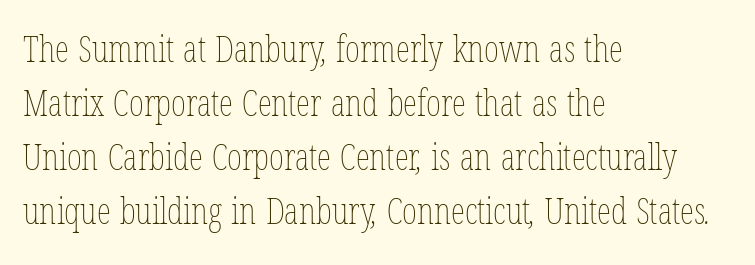
Q: Is the text bold? A: No.
Q: Is the text underlined? A: No.
Q: How is the paragraph aligned? A: Left-aligned.
Q: Is the spacing between letters normal or unusually wide? A: Normal.
Q: Is the spacing between lines tight, normal or loose? A: Normal.
Q: Width (condensed, normal, or wide)? A: Condensed.
Q: Stroke contrast? A: Low.
Q: x-height? A: Medium.
Q: Monospaced? A: No.
